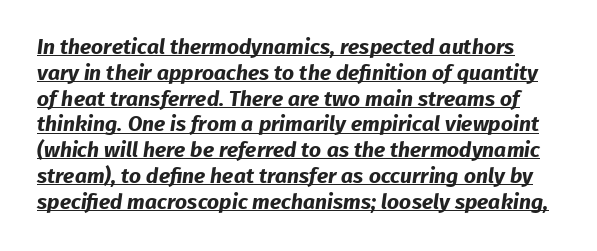
{"bold": "yes", "underline": "yes", "line_spacing_ratio": 1.23, "letter_spacing": "normal", "letter_spacing_em": 0.0, "glyph_px": 21}
